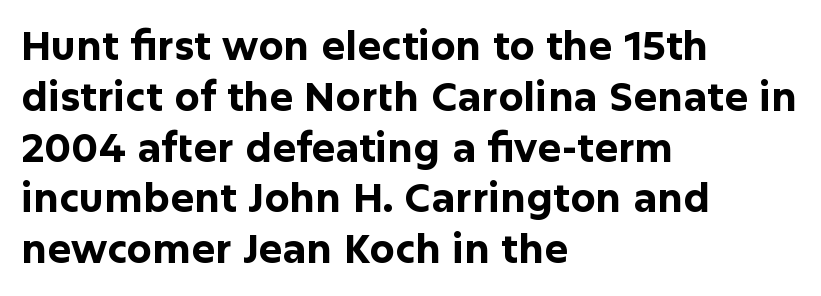
The image shows 40 px bold sans-serif type, upright; set left-aligned, normal line spacing (1.27x), normal letter spacing, not underlined; low stroke contrast and a medium x-height.
